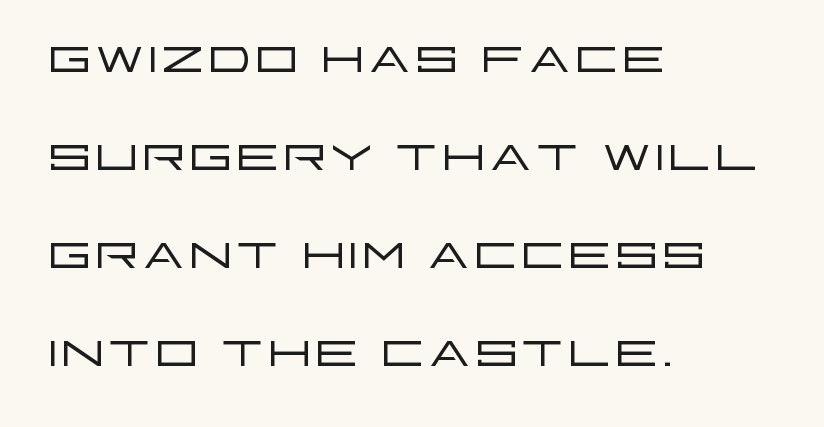
Q: Is the text bold? A: No.
Q: Is the text italic (slanted)? A: No, it is upright.
Q: Is the typeface a serif or a sans-serif typeface? A: Sans-serif.
Q: Is the text underlined? A: No.
Q: How is the paragraph aligned? A: Left-aligned.
Q: Is the spacing between letters normal or unusually wide? A: Normal.
Q: Is the spacing between lines tight, normal or loose? A: Normal.
Q: Width (condensed, normal, or wide)? A: Wide.
Q: Stroke contrast? A: Low.
Q: x-height? A: Large.
Q: Monospaced? A: No.
